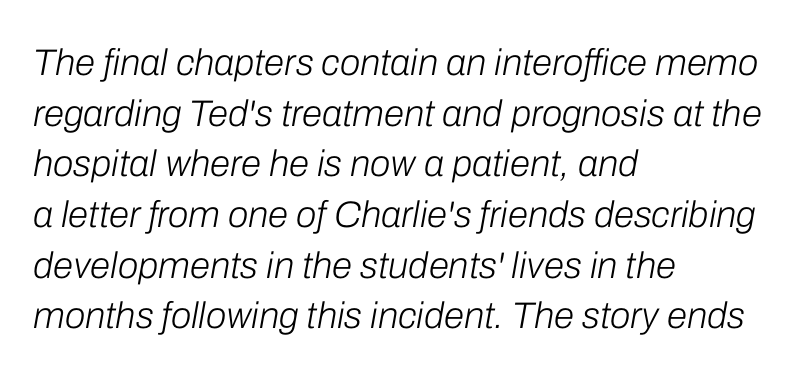
{"italic": "yes", "lean": "right", "slant_degrees": 10, "bold": "no", "weight": "light", "width": "normal", "stroke_contrast": "low", "x_height": "medium", "monospaced": "no", "underline": "no", "align": "left", "line_spacing": "normal", "line_spacing_ratio": 1.37, "letter_spacing": "normal", "letter_spacing_em": 0.0, "glyph_px": 37}
